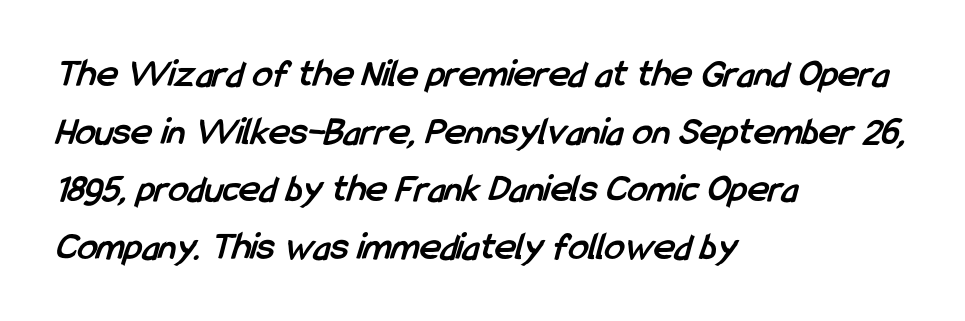
The image shows 40 px semibold, condensed sans-serif type; set left-aligned, normal line spacing (1.44x), normal letter spacing, not underlined; low stroke contrast and a medium x-height.
